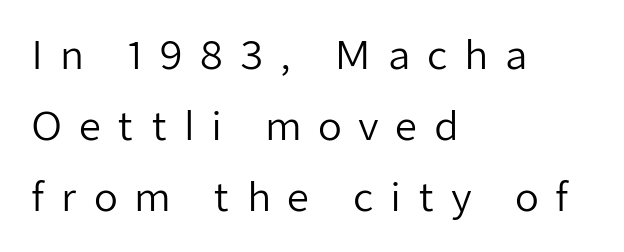
Letters have the restrained weight of plain body copy at most. The rendering uses natural spacing where letterforms have individual widths. Reading down the block, your eye returns to a fixed left position each line. Tracking here is generous; glyphs stand well apart from one another. Just letters on the line, the space beneath them empty. Posture: vertical.
